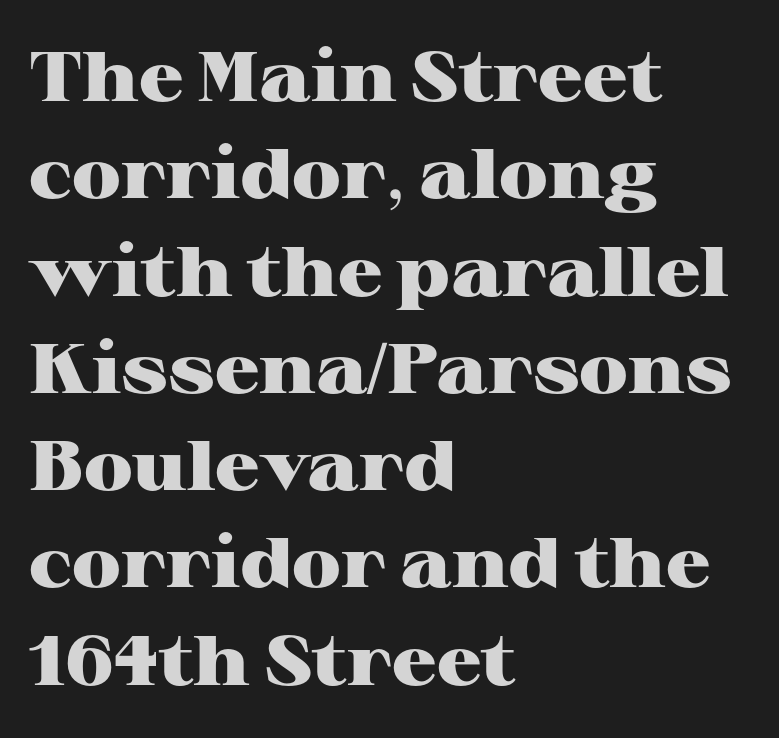
Q: Is the text bold? A: Yes.
Q: Is the text italic (slanted)? A: No, it is upright.
Q: Is the typeface a serif or a sans-serif typeface? A: Serif.
Q: Is the text underlined? A: No.
Q: How is the paragraph aligned? A: Left-aligned.
Q: Is the spacing between letters normal or unusually wide? A: Normal.
Q: Is the spacing between lines tight, normal or loose? A: Normal.
Q: Width (condensed, normal, or wide)? A: Wide.
Q: Stroke contrast? A: High.
Q: x-height? A: Medium.
Q: Monospaced? A: No.
